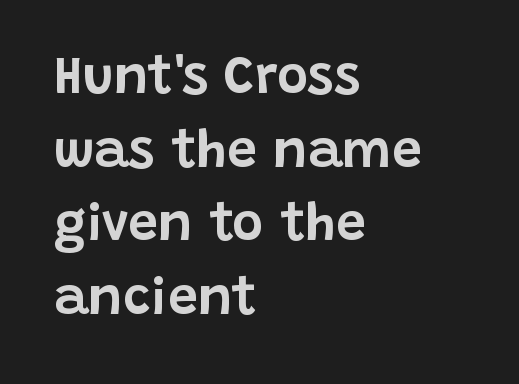
The image shows 53 px sans-serif type, upright; set left-aligned, normal line spacing (1.39x), normal letter spacing, not underlined; low stroke contrast and a large x-height.
